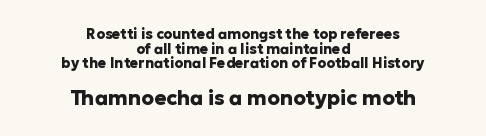
{"italic": "no", "bold": "yes", "underline": "no", "align": "center", "line_spacing": "tight", "line_spacing_ratio": 1.04, "letter_spacing": "normal", "letter_spacing_em": 0.0, "larger_block": "second", "size_ratio": 1.43, "glyph_px": 20}
